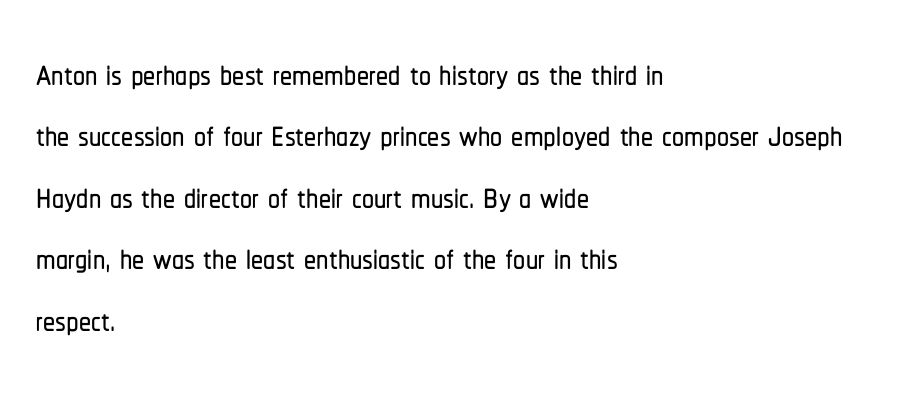
{"serif": "no", "italic": "no", "width": "condensed", "stroke_contrast": "low", "x_height": "medium", "monospaced": "no", "underline": "no", "align": "left", "line_spacing": "normal", "line_spacing_ratio": 1.28, "letter_spacing": "normal", "letter_spacing_em": 0.0, "glyph_px": 48}
